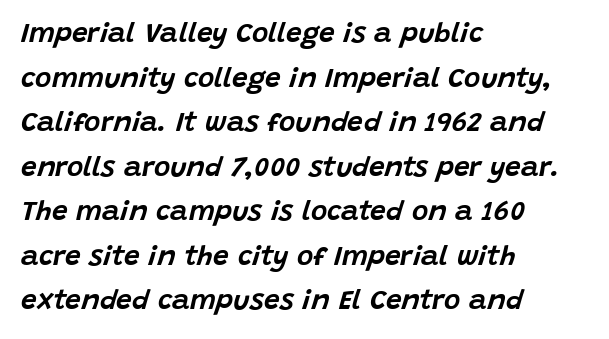
The image shows 28 px text type, italic (leaning right); set left-aligned, normal line spacing (1.59x), normal letter spacing, not underlined; low stroke contrast and a large x-height.
